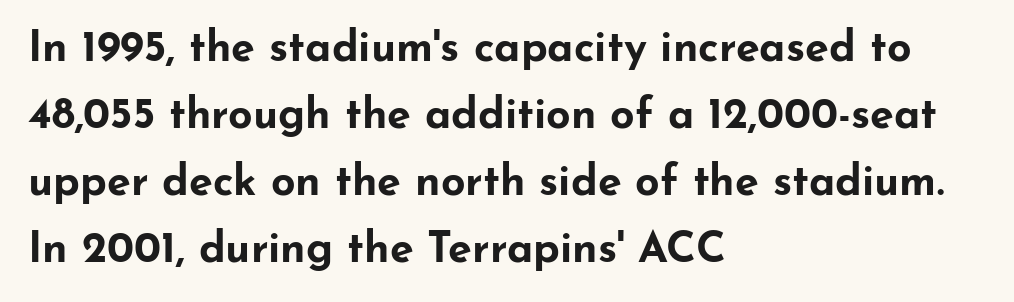
Each glyph is drawn with heavy, bold strokes. The vertical gap from one line to the next is medium. A typesetter would mark this as roman, not italic. A typesetter would call this proportional, since set widths differ per character.
